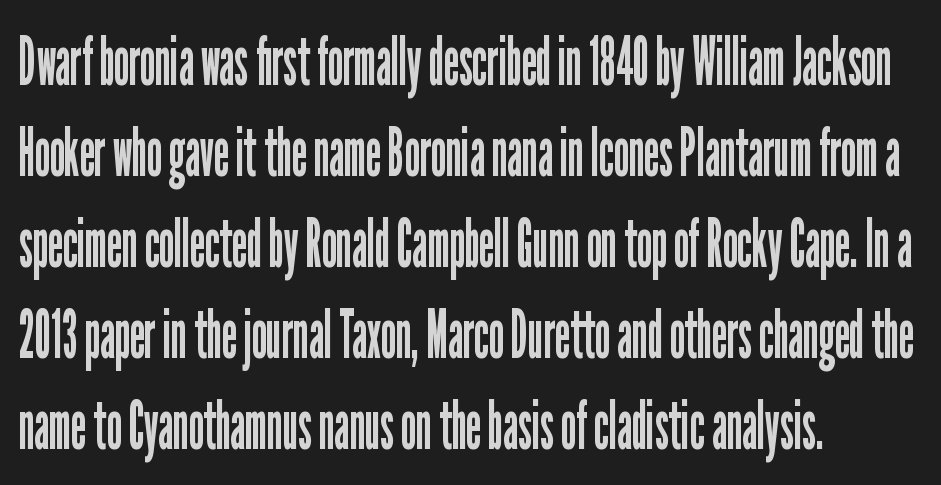
The image shows 68 px regular-weight, condensed sans-serif type, upright; set left-aligned, normal line spacing (1.34x), normal letter spacing, not underlined; low stroke contrast and a medium x-height.
